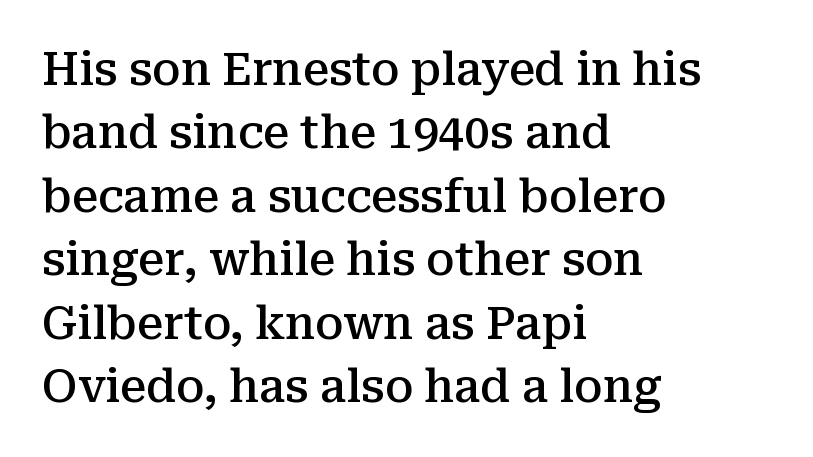
Is the letter spacing exaggerated? No — it looks like the ordinary default. Letters rest on an invisible, unmarked baseline. The lines sit at an ordinary, default distance from one another. Italic? Not at all — the glyphs are vertical.
